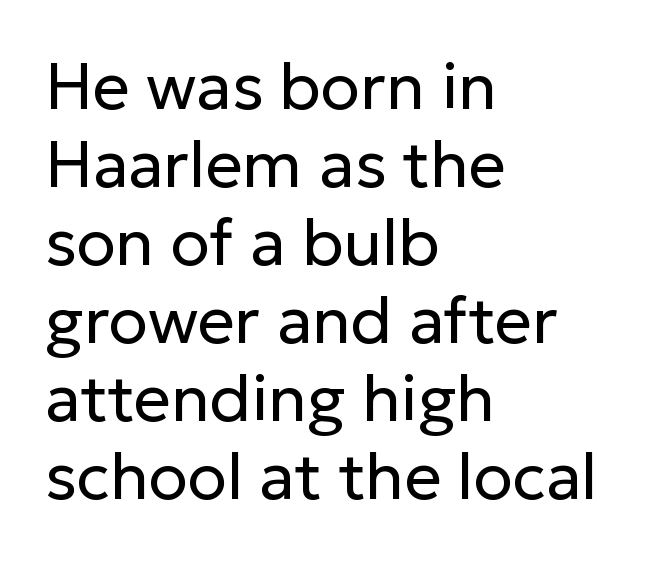
{"serif": "no", "italic": "no", "bold": "no", "weight": "regular", "width": "normal", "stroke_contrast": "low", "x_height": "medium", "monospaced": "no", "underline": "no", "align": "left", "line_spacing_ratio": 1.2, "letter_spacing": "normal", "letter_spacing_em": 0.0, "glyph_px": 65}
